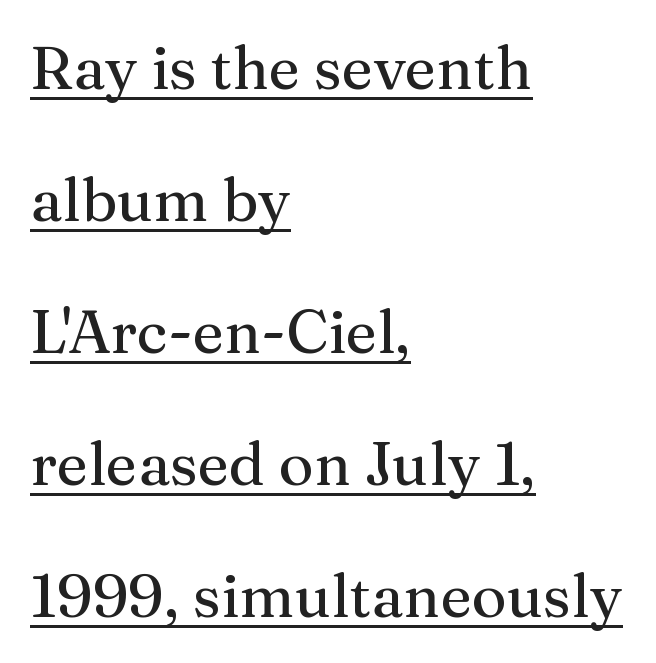
{"serif": "yes", "italic": "no", "width": "normal", "stroke_contrast": "medium", "x_height": "medium", "monospaced": "no", "underline": "yes", "align": "left", "line_spacing": "loose", "line_spacing_ratio": 2.2, "letter_spacing": "normal", "letter_spacing_em": 0.0, "glyph_px": 60}
